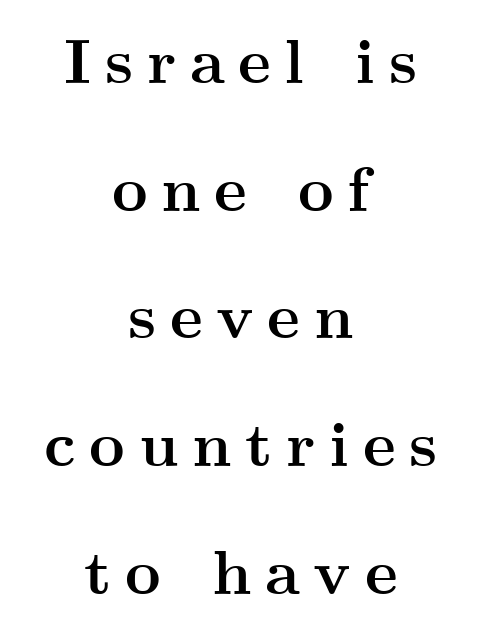
The image shows 62 px semibold, wide serif type, upright; set centered, loose line spacing (2.06x), unusually wide letter spacing (+0.22 em), not underlined; medium stroke contrast and a small x-height.
